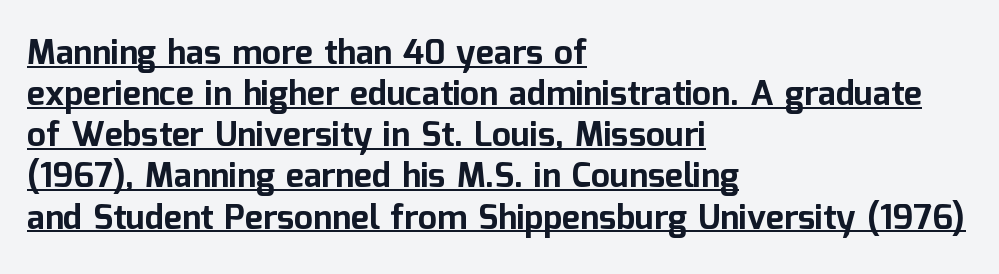
Tracking here is standard; glyphs follow each other at the usual distance. These lines are rendered in a variable-pitch font. Line beginnings align vertically; line endings do not. The letters are bold, with thick, heavy strokes. The typesetter has applied underlining to the passage shown.
